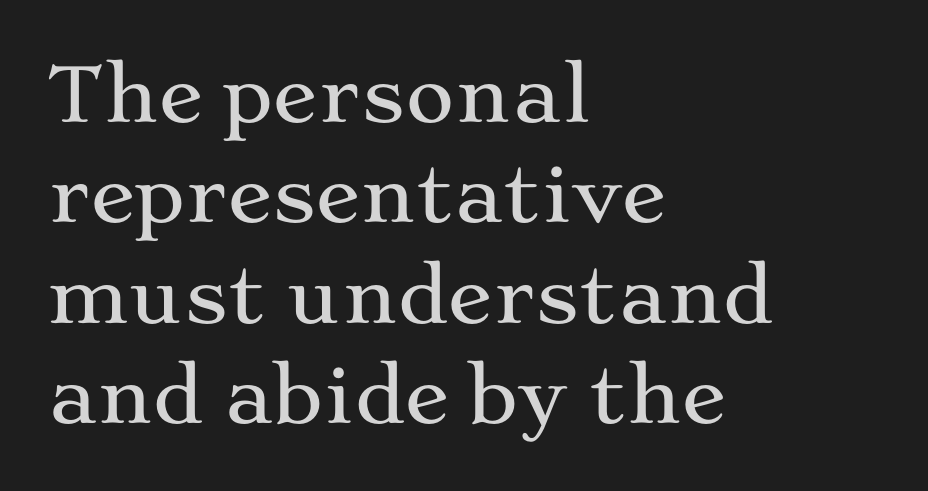
{"serif": "yes", "italic": "no", "width": "wide", "stroke_contrast": "medium", "x_height": "medium", "monospaced": "no", "underline": "no", "align": "left", "line_spacing": "normal", "line_spacing_ratio": 1.34, "letter_spacing": "normal", "letter_spacing_em": 0.0, "glyph_px": 75}
